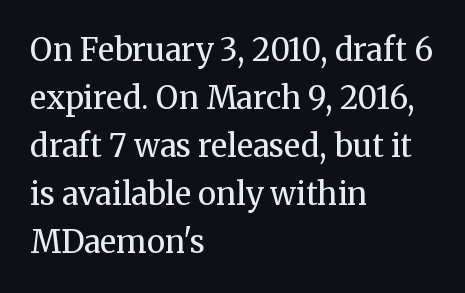
Q: Is the text bold? A: No.
Q: Is the text italic (slanted)? A: No, it is upright.
Q: Is the typeface a serif or a sans-serif typeface? A: Serif.
Q: Is the text underlined? A: No.
Q: How is the paragraph aligned? A: Left-aligned.
Q: Is the spacing between letters normal or unusually wide? A: Normal.
Q: Is the spacing between lines tight, normal or loose? A: Normal.
Q: Width (condensed, normal, or wide)? A: Normal.
Q: Stroke contrast? A: Medium.
Q: x-height? A: Medium.
Q: Monospaced? A: No.
